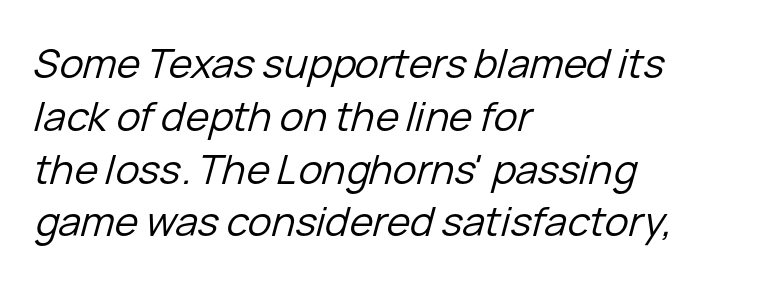
Q: Is the text bold? A: No.
Q: Is the text italic (slanted)? A: Yes, it leans right by about 15 degrees.
Q: Is the text underlined? A: No.
Q: How is the paragraph aligned? A: Left-aligned.
Q: Is the spacing between letters normal or unusually wide? A: Normal.
Q: Is the spacing between lines tight, normal or loose? A: Normal.
Q: Width (condensed, normal, or wide)? A: Normal.
Q: Stroke contrast? A: Low.
Q: x-height? A: Medium.
Q: Monospaced? A: No.
